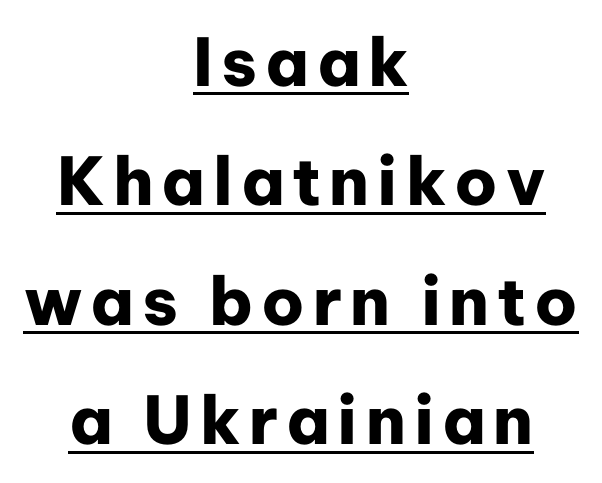
{"serif": "no", "italic": "no", "bold": "yes", "weight": "heavy", "width": "normal", "stroke_contrast": "low", "x_height": "medium", "monospaced": "no", "underline": "yes", "align": "center", "line_spacing_ratio": 1.81, "glyph_px": 66}
